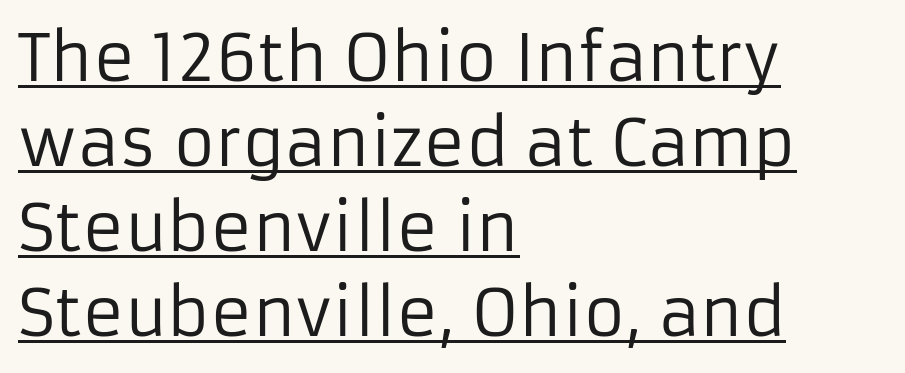
The image shows 64 px regular-weight sans-serif type, upright; set left-aligned, normal line spacing (1.33x), normal letter spacing, underlined; low stroke contrast and a medium x-height.
